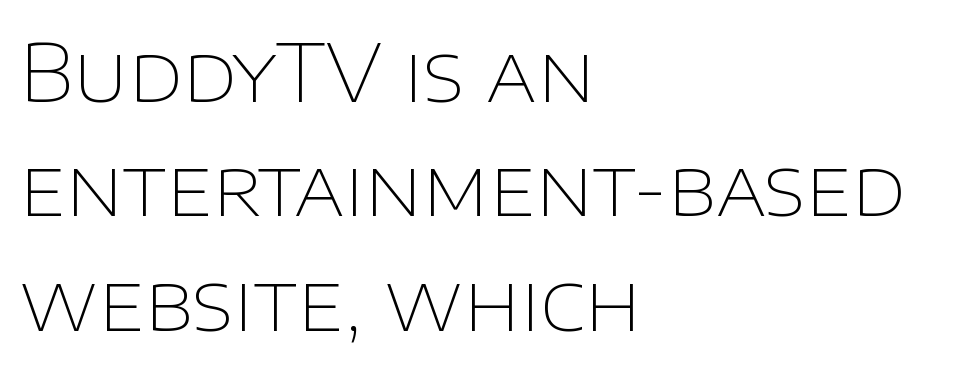
Q: Is the text bold? A: No.
Q: Is the text italic (slanted)? A: No, it is upright.
Q: Is the typeface a serif or a sans-serif typeface? A: Sans-serif.
Q: Is the text underlined? A: No.
Q: How is the paragraph aligned? A: Left-aligned.
Q: Is the spacing between letters normal or unusually wide? A: Normal.
Q: Is the spacing between lines tight, normal or loose? A: Normal.
Q: Width (condensed, normal, or wide)? A: Normal.
Q: Stroke contrast? A: Low.
Q: x-height? A: Large.
Q: Monospaced? A: No.
